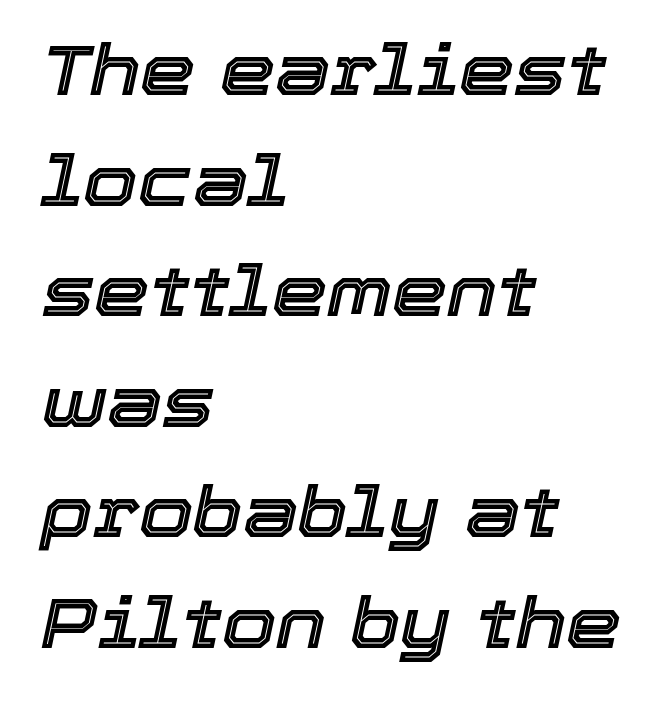
Do the characters align in a grid? No, the font is proportional. The ragged edge is on the right, which tells us the setting is flush left. The whole block is typeset with a tilt. The space beneath each line is pristine and unruled.
